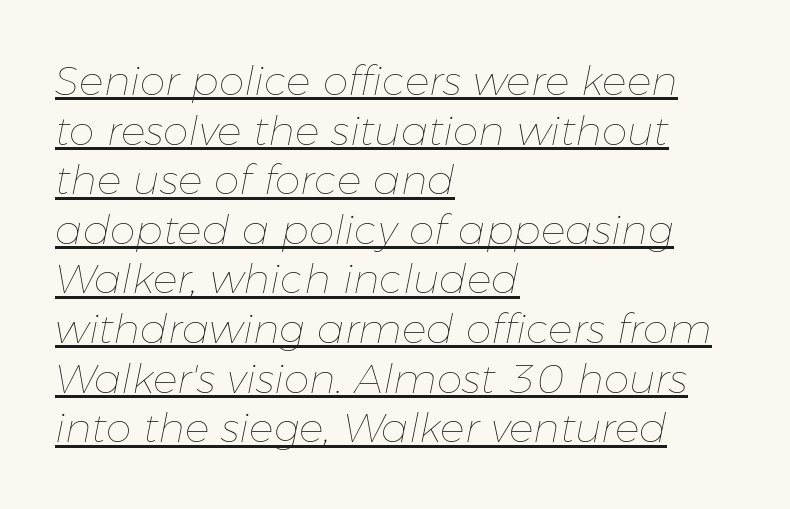
The image shows 41 px thin type, italic (leaning right); set left-aligned, line spacing 1.21x, normal letter spacing, underlined; low stroke contrast and a medium x-height.
